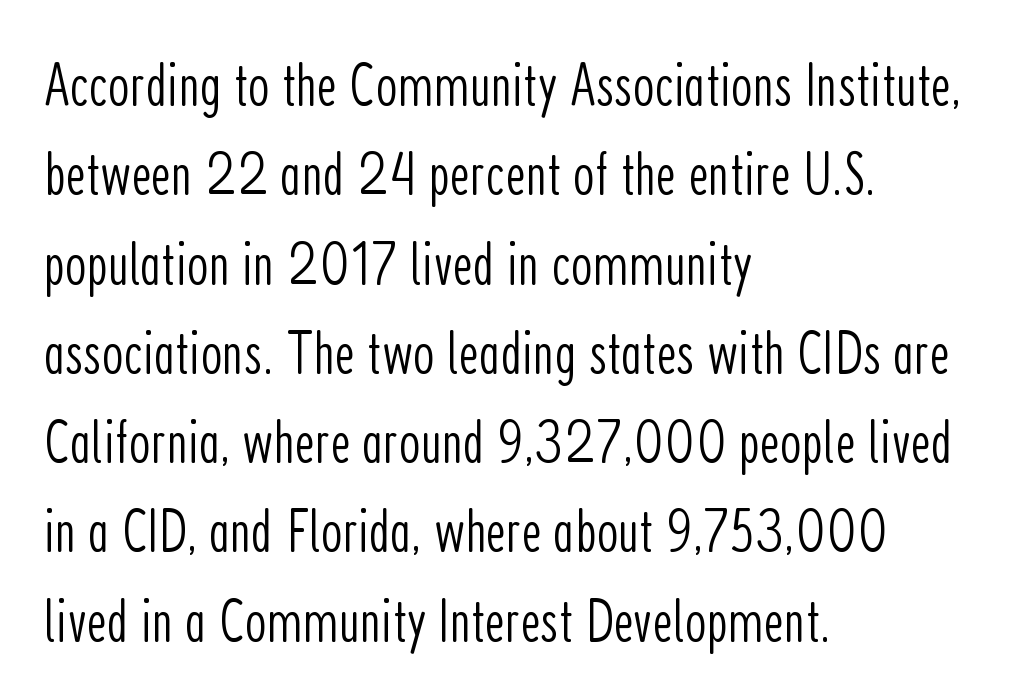
Q: Is the text bold? A: No.
Q: Is the text italic (slanted)? A: No, it is upright.
Q: Is the typeface a serif or a sans-serif typeface? A: Sans-serif.
Q: Is the text underlined? A: No.
Q: How is the paragraph aligned? A: Left-aligned.
Q: Is the spacing between letters normal or unusually wide? A: Normal.
Q: Is the spacing between lines tight, normal or loose? A: Normal.
Q: Width (condensed, normal, or wide)? A: Condensed.
Q: Stroke contrast? A: Low.
Q: x-height? A: Medium.
Q: Monospaced? A: No.
